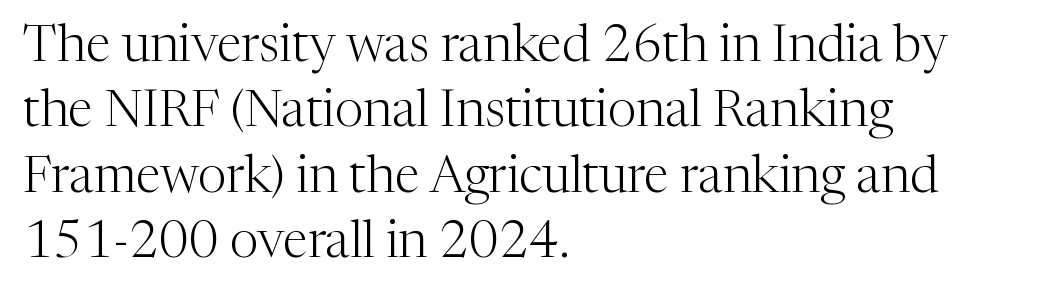
The image shows 51 px light serif type, upright; set left-aligned, normal line spacing (1.28x), normal letter spacing, not underlined; medium stroke contrast and a medium x-height.
